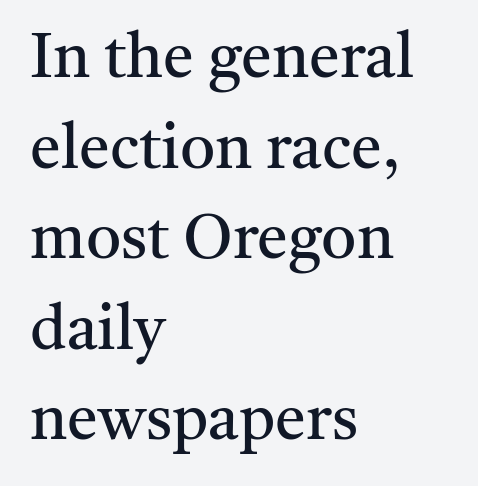
The image shows 62 px regular-weight serif type, upright; set left-aligned, normal line spacing (1.46x), normal letter spacing, not underlined; medium stroke contrast and a medium x-height.
